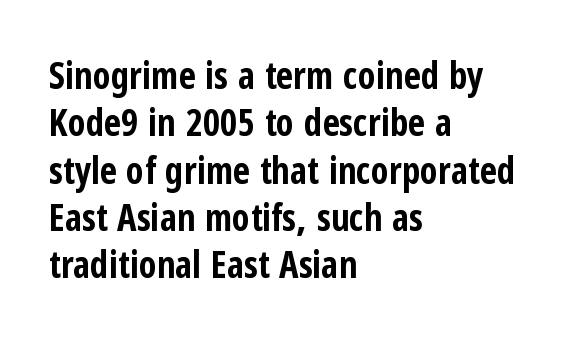
{"serif": "no", "italic": "no", "bold": "yes", "weight": "bold", "width": "condensed", "stroke_contrast": "low", "x_height": "medium", "monospaced": "no", "underline": "no", "align": "left", "line_spacing": "normal", "line_spacing_ratio": 1.28, "letter_spacing": "normal", "letter_spacing_em": 0.0, "glyph_px": 37}
